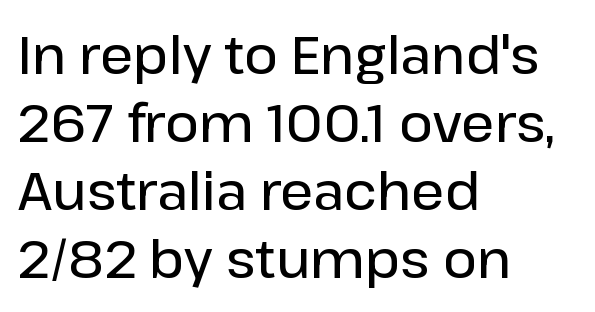
The image shows 52 px semibold sans-serif type, upright; set left-aligned, normal line spacing (1.31x), normal letter spacing, not underlined; low stroke contrast and a medium x-height.
